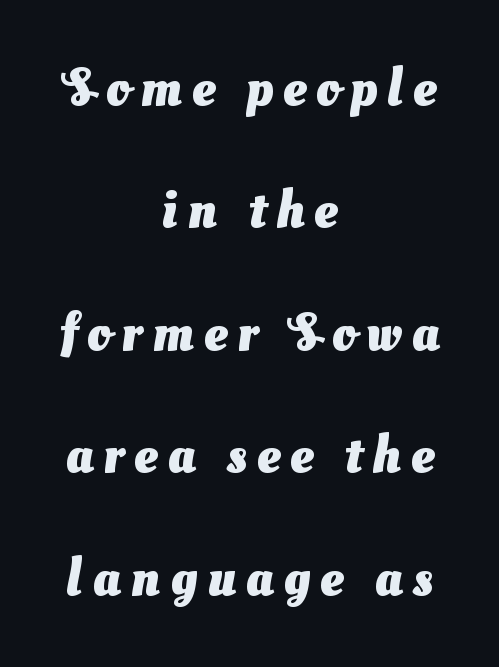
Q: Is the text bold? A: Yes.
Q: Is the typeface a serif or a sans-serif typeface? A: Sans-serif.
Q: Is the text underlined? A: No.
Q: How is the paragraph aligned? A: Centered.
Q: Is the spacing between lines tight, normal or loose? A: Loose.
Q: Width (condensed, normal, or wide)? A: Normal.
Q: Stroke contrast? A: Medium.
Q: x-height? A: Small.
Q: Monospaced? A: No.
